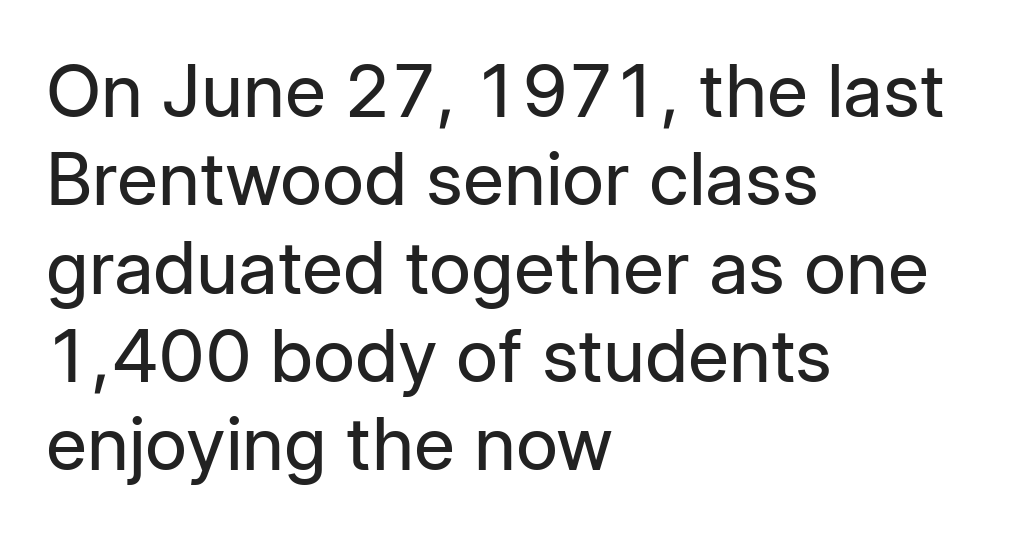
Q: Is the text bold? A: No.
Q: Is the text italic (slanted)? A: No, it is upright.
Q: Is the typeface a serif or a sans-serif typeface? A: Sans-serif.
Q: Is the text underlined? A: No.
Q: How is the paragraph aligned? A: Left-aligned.
Q: Is the spacing between letters normal or unusually wide? A: Normal.
Q: Width (condensed, normal, or wide)? A: Normal.
Q: Stroke contrast? A: Low.
Q: x-height? A: Medium.
Q: Monospaced? A: No.
